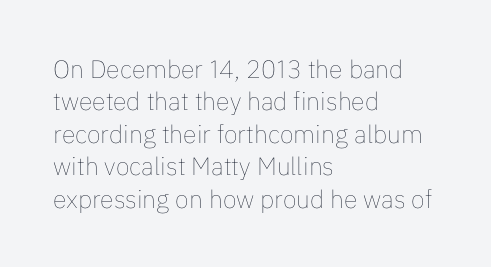
The words here are not underlined. Whoever set this chose a conventional vertical rhythm. Honestly, the letter spacing is just normal — you wouldn't notice it. Tall strokes in this sample are plumb rather than angled. Compared with a centered layout, this one pins lines to the left instead. The weight tops out at a normal text grade.
